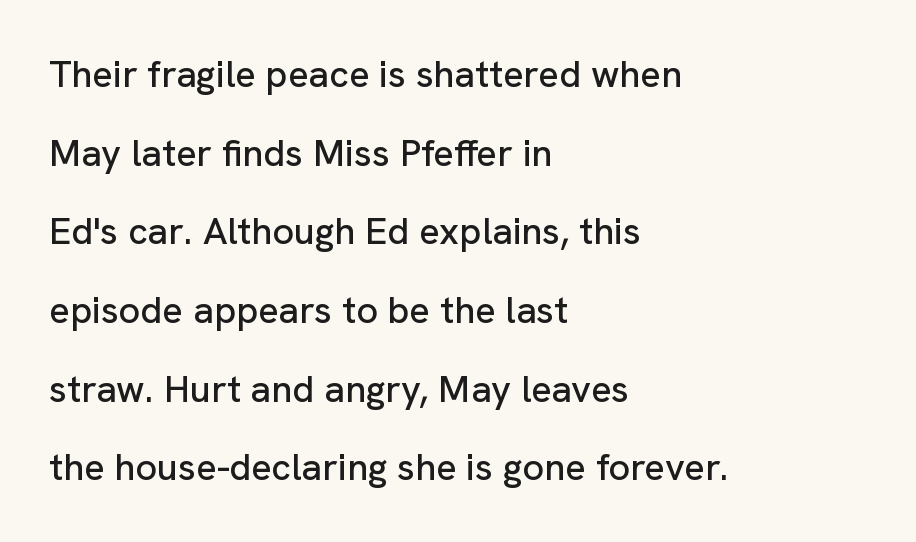
Q: Is the text italic (slanted)? A: No, it is upright.
Q: Is the typeface a serif or a sans-serif typeface? A: Sans-serif.
Q: Is the text underlined? A: No.
Q: How is the paragraph aligned? A: Left-aligned.
Q: Is the spacing between letters normal or unusually wide? A: Normal.
Q: Is the spacing between lines tight, normal or loose? A: Loose.
Q: Width (condensed, normal, or wide)? A: Normal.
Q: Stroke contrast? A: Low.
Q: x-height? A: Medium.
Q: Monospaced? A: No.
